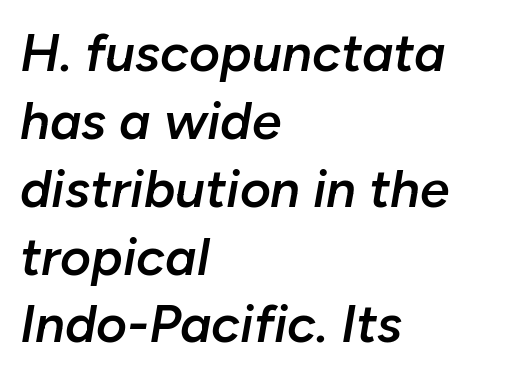
The image shows 53 px semibold type, italic (leaning right); set left-aligned, normal line spacing (1.28x), normal letter spacing, not underlined; low stroke contrast and a medium x-height.
